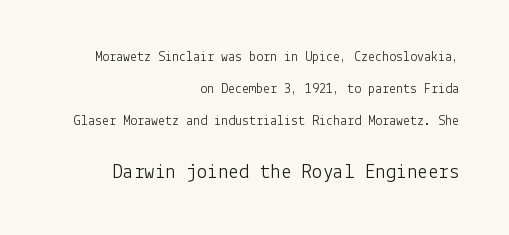
A student would notice the bottom passage is typeset larger than what precedes it. The string is rendered with underlining switched off. The font sits on the lighter half of the weight spectrum, regular included. Tracking value appears to be zero — textbook default spacing. Right-aligned paragraph, ragged on the left. In terms of posture, this sample is upright.
